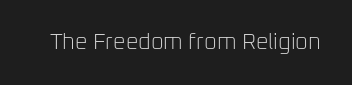
{"italic": "no", "bold": "no", "underline": "no", "letter_spacing": "normal", "letter_spacing_em": 0.0, "glyph_px": 22}
